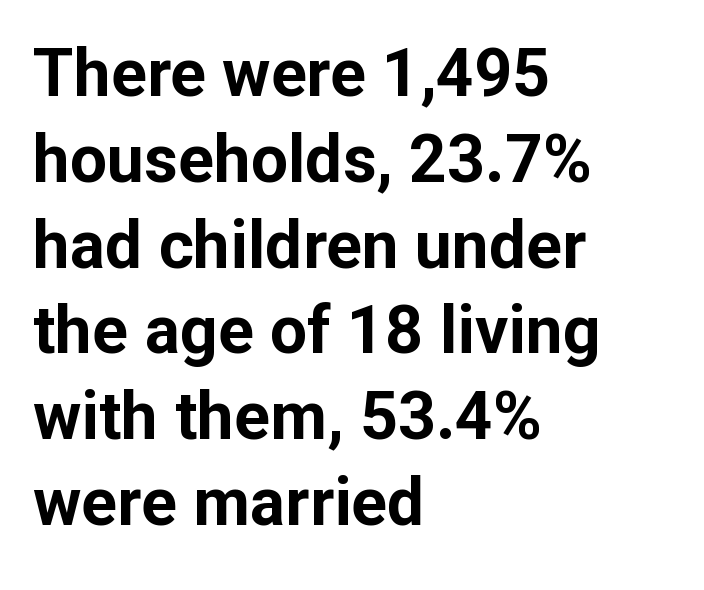
The image shows 66 px bold sans-serif type, upright; set left-aligned, normal line spacing (1.3x), normal letter spacing, not underlined; low stroke contrast and a medium x-height.
